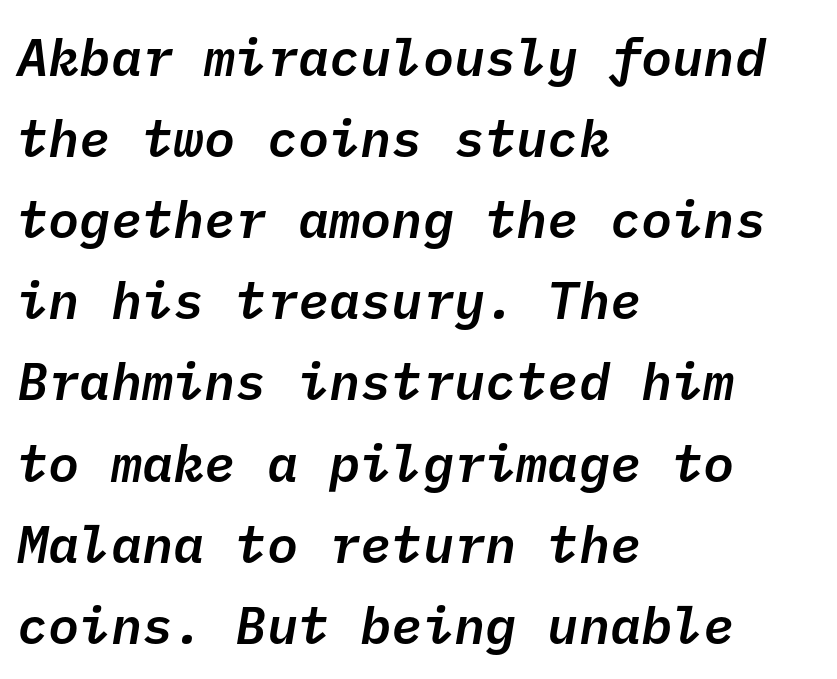
Q: Is the text bold? A: Semi-bold.
Q: Is the typeface a serif or a sans-serif typeface? A: Sans-serif.
Q: Is the text underlined? A: No.
Q: How is the paragraph aligned? A: Left-aligned.
Q: Is the spacing between letters normal or unusually wide? A: Normal.
Q: Is the spacing between lines tight, normal or loose? A: Normal.
Q: Width (condensed, normal, or wide)? A: Normal.
Q: Stroke contrast? A: Low.
Q: x-height? A: Medium.
